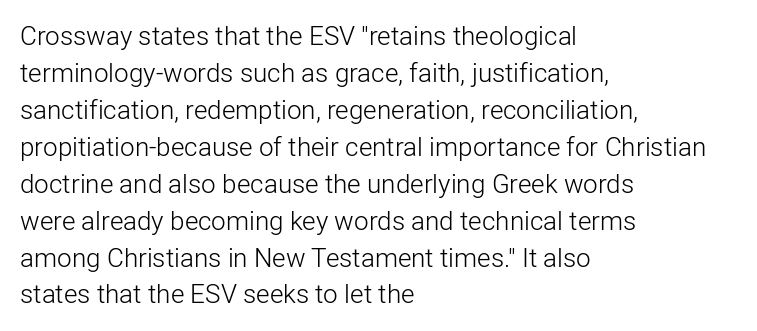
The image shows 26 px text type, upright; set left-aligned, normal line spacing (1.42x), normal letter spacing, not underlined.
